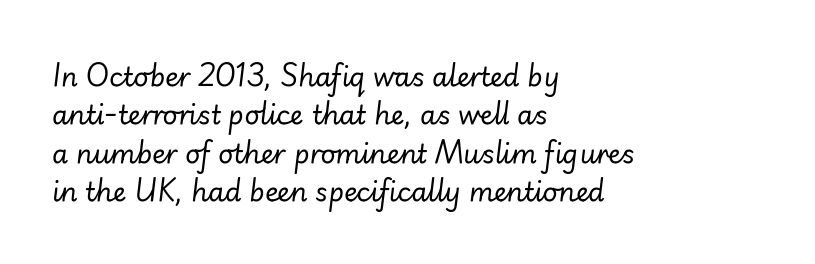
{"italic": "yes", "lean": "right", "slant_degrees": 7, "bold": "no", "underline": "no", "align": "left", "line_spacing": "normal", "line_spacing_ratio": 1.48, "letter_spacing": "normal", "letter_spacing_em": 0.0, "glyph_px": 26}
